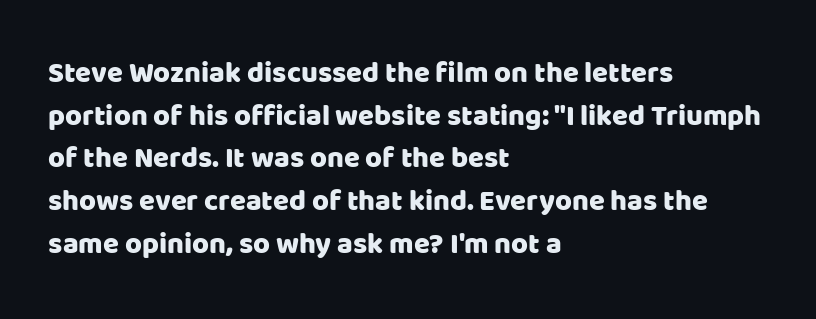
The image shows 29 px sans-serif type, upright; set left-aligned, normal line spacing (1.47x), normal letter spacing, not underlined; low stroke contrast and a large x-height.
